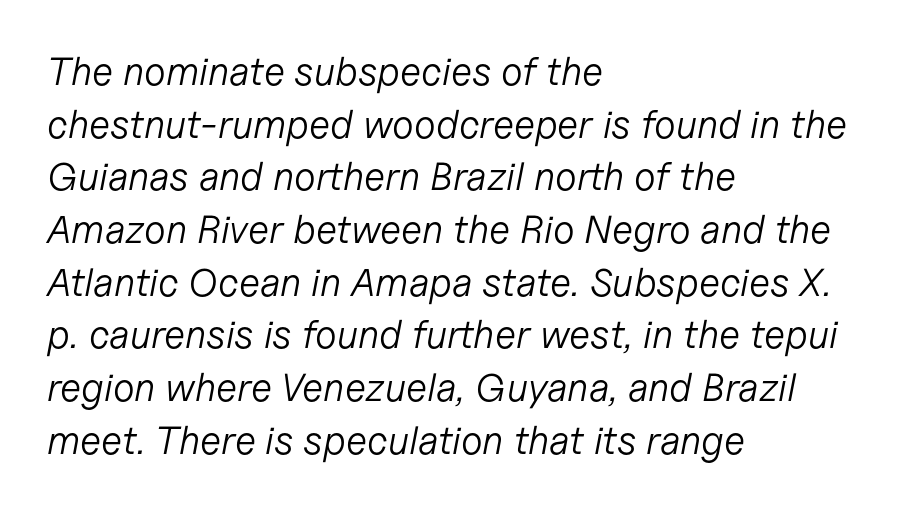
The baseline area is clear. Reading down the block, your eye returns to a fixed left position each line. Note the varied advance widths — an 'i' is clearly narrower than an 'm'. The font's italic variant was chosen for this text. The block of text has a typical density, with ordinary space between rows. The letterforms sit at book weight or below.
